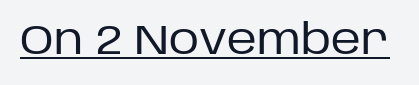
The image shows 42 px regular-weight sans-serif type, upright; set normal letter spacing, underlined; low stroke contrast and a large x-height.
